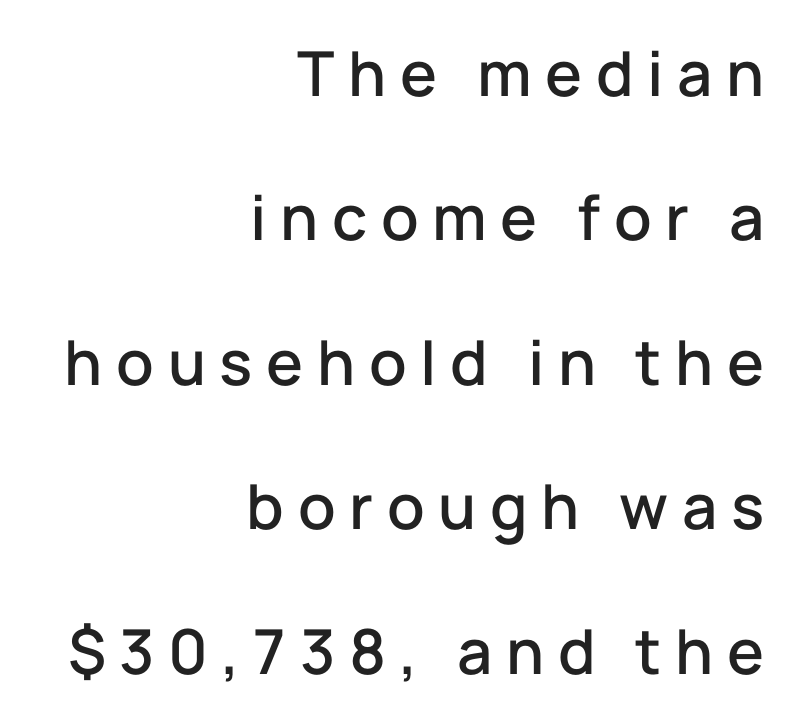
{"serif": "no", "italic": "no", "width": "normal", "stroke_contrast": "low", "x_height": "medium", "monospaced": "no", "underline": "no", "align": "right", "line_spacing": "loose", "line_spacing_ratio": 2.33, "letter_spacing": "wide", "letter_spacing_em": 0.22, "glyph_px": 62}
